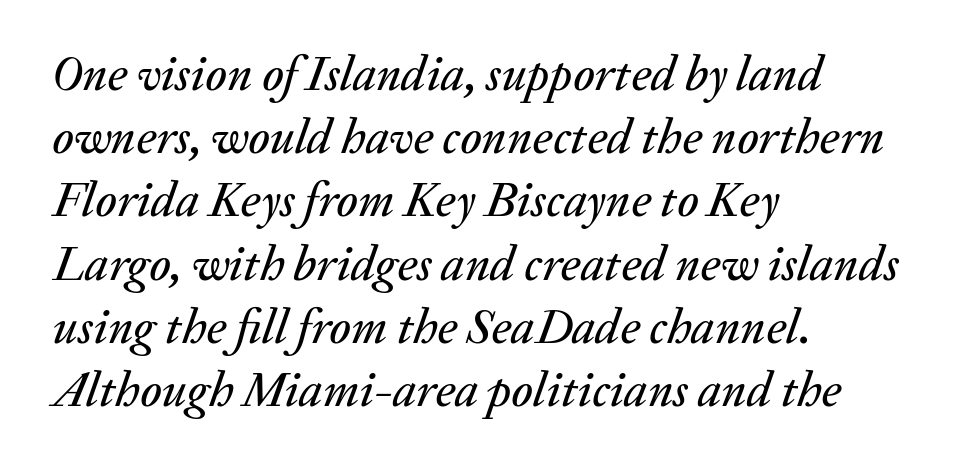
Q: Is the text italic (slanted)? A: Yes, it leans right by about 20 degrees.
Q: Is the text underlined? A: No.
Q: How is the paragraph aligned? A: Left-aligned.
Q: Is the spacing between letters normal or unusually wide? A: Normal.
Q: Is the spacing between lines tight, normal or loose? A: Normal.
Q: Width (condensed, normal, or wide)? A: Normal.
Q: Stroke contrast? A: Medium.
Q: x-height? A: Medium.
Q: Monospaced? A: No.
